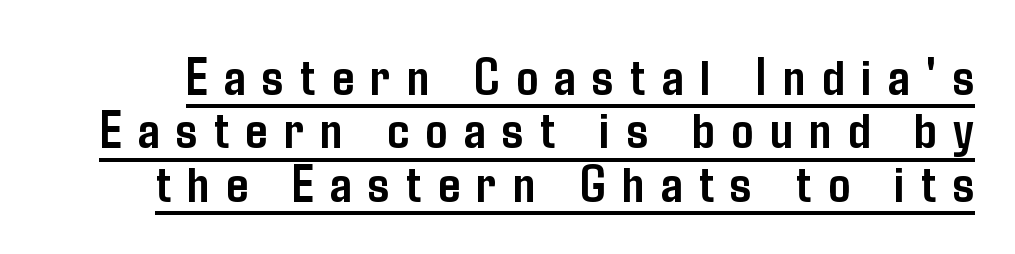
Q: Is the text bold? A: Yes.
Q: Is the text italic (slanted)? A: No, it is upright.
Q: Is the typeface a serif or a sans-serif typeface? A: Sans-serif.
Q: Is the text underlined? A: Yes.
Q: Is the spacing between letters normal or unusually wide? A: Unusually wide.
Q: Is the spacing between lines tight, normal or loose? A: Tight.
Q: Width (condensed, normal, or wide)? A: Condensed.
Q: Stroke contrast? A: Low.
Q: x-height? A: Medium.
Q: Monospaced? A: No.
